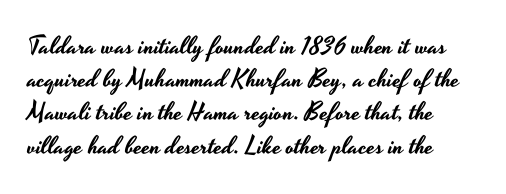
The image shows 25 px text type; set normal line spacing (1.33x), normal letter spacing, not underlined.
